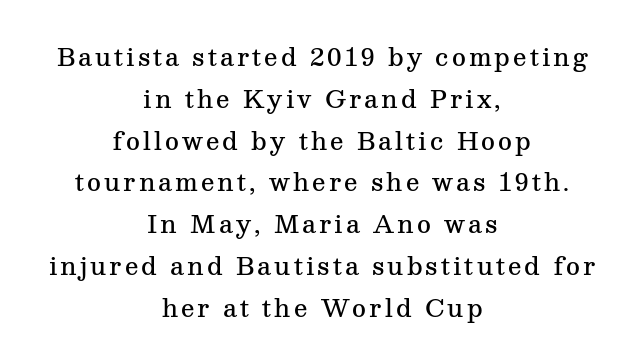
{"italic": "no", "bold": "semi", "underline": "no", "align": "center", "line_spacing_ratio": 1.74, "glyph_px": 24}
